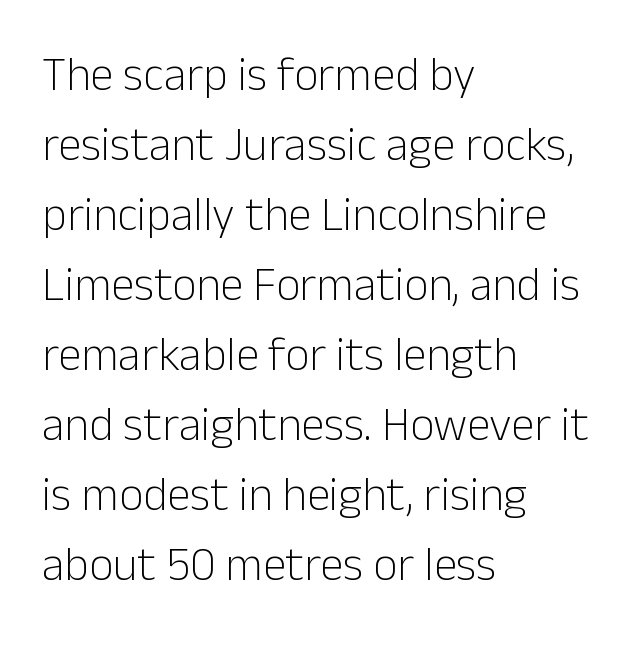
The image shows 47 px light sans-serif type, upright; set left-aligned, normal line spacing (1.49x), normal letter spacing, not underlined; low stroke contrast and a medium x-height.
